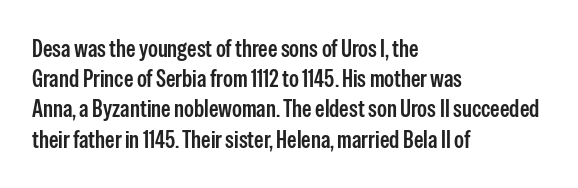
{"italic": "no", "bold": "semi", "underline": "no", "align": "left", "line_spacing": "normal", "line_spacing_ratio": 1.26, "letter_spacing": "normal", "letter_spacing_em": 0.0, "glyph_px": 24}
